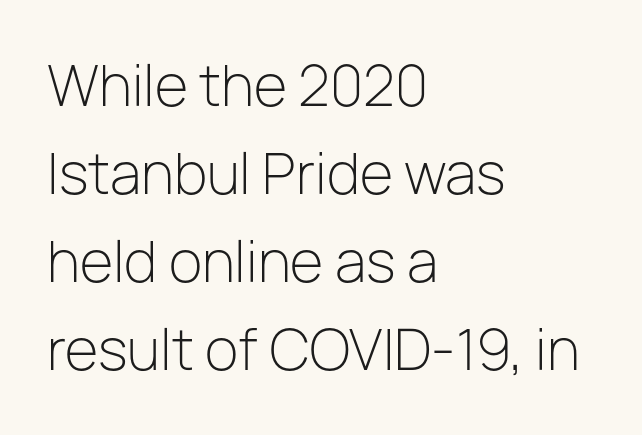
{"serif": "no", "italic": "no", "bold": "no", "weight": "light", "width": "normal", "stroke_contrast": "low", "x_height": "medium", "monospaced": "no", "underline": "no", "align": "left", "line_spacing": "normal", "line_spacing_ratio": 1.6, "letter_spacing": "normal", "letter_spacing_em": 0.0, "glyph_px": 55}
